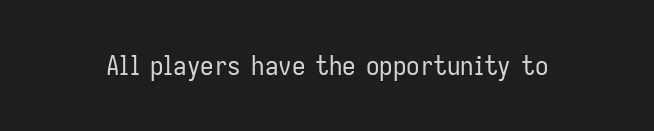
Q: Is the text bold? A: No.
Q: Is the text italic (slanted)? A: No, it is upright.
Q: Is the text underlined? A: No.
Q: Is the spacing between letters normal or unusually wide? A: Normal.
